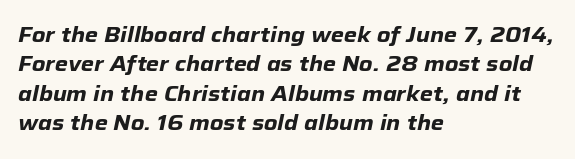
The image shows 21 px bold type, italic (leaning right); set left-aligned, normal line spacing (1.4x), normal letter spacing, not underlined.
